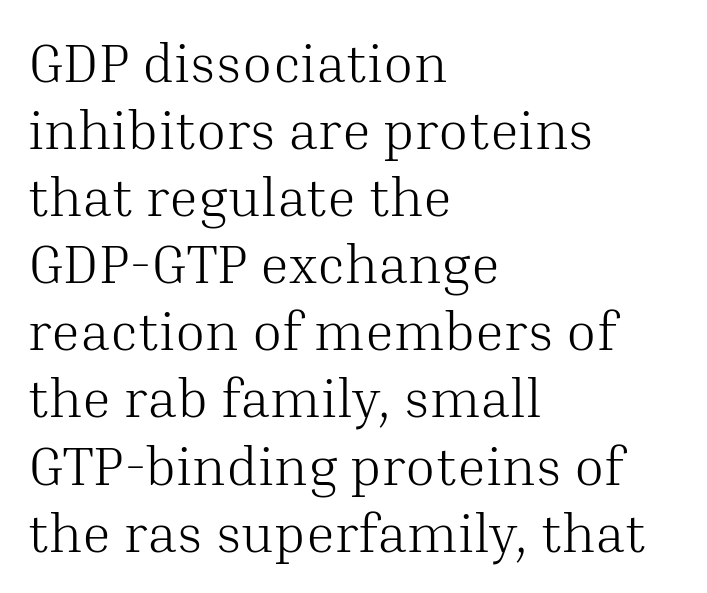
The letters stand upright; this is a roman face. The compositor pushed each line to the left boundary. No heavy texture on the line: the type isn't bold. The font family rendered here belongs to the serif group. Here the designer chose a conventional face with non-uniform glyph widths.
